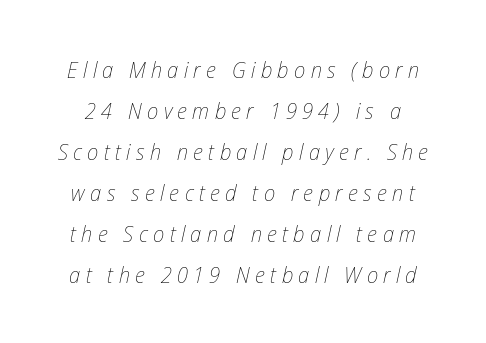
The image shows 23 px text type, italic (leaning right); set line spacing 1.78x, unusually wide letter spacing (+0.23 em), not underlined.
